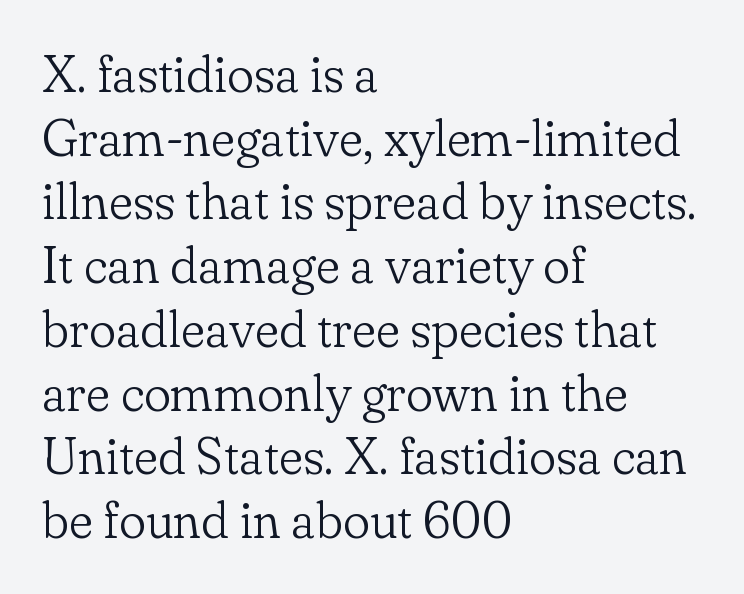
The letters advance in unequal steps, a hallmark of proportional type. Serifs: yes, visible at the terminals of the letterforms. The line texture is even and compact thanks to regular tracking. Designer's note — italics off, roman on.
